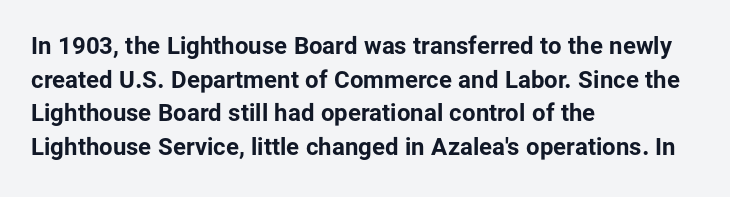
Any mark beneath the type? The region is blank. Regular leading. The face used here is rendered with its standard letterfit. These words are printed bold, with thick strokes throughout. Italic? Not at all — the glyphs are vertical. Left-aligned paragraph, ragged on the right.
